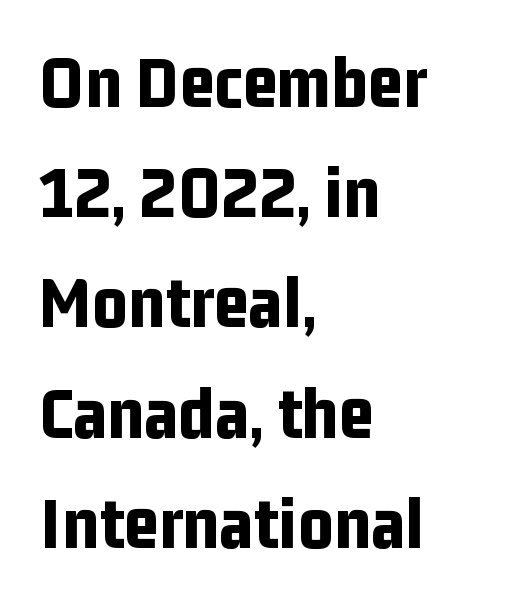
Q: Is the text bold? A: Yes.
Q: Is the text italic (slanted)? A: No, it is upright.
Q: Is the typeface a serif or a sans-serif typeface? A: Sans-serif.
Q: Is the text underlined? A: No.
Q: How is the paragraph aligned? A: Left-aligned.
Q: Is the spacing between letters normal or unusually wide? A: Normal.
Q: Is the spacing between lines tight, normal or loose? A: Normal.
Q: Width (condensed, normal, or wide)? A: Condensed.
Q: Stroke contrast? A: Low.
Q: x-height? A: Medium.
Q: Monospaced? A: No.
